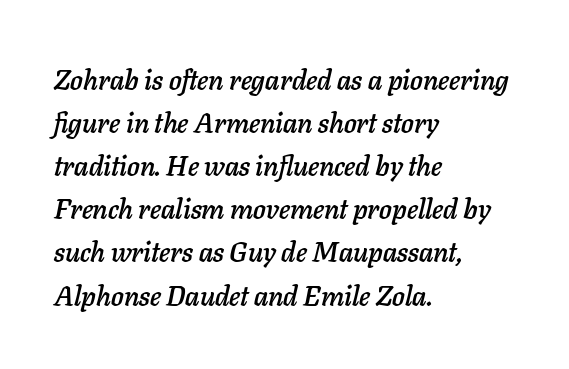
{"italic": "yes", "lean": "right", "slant_degrees": 11, "width": "normal", "stroke_contrast": "low", "x_height": "medium", "monospaced": "no", "underline": "no", "align": "left", "line_spacing": "normal", "line_spacing_ratio": 1.54, "letter_spacing": "normal", "letter_spacing_em": 0.0, "glyph_px": 28}
